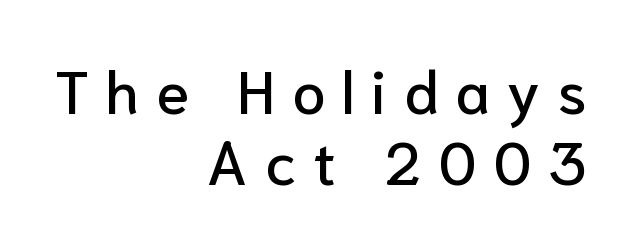
{"serif": "no", "italic": "no", "width": "normal", "stroke_contrast": "low", "x_height": "medium", "monospaced": "no", "underline": "no", "align": "right", "line_spacing_ratio": 1.18, "letter_spacing": "wide", "letter_spacing_em": 0.28, "glyph_px": 60}
